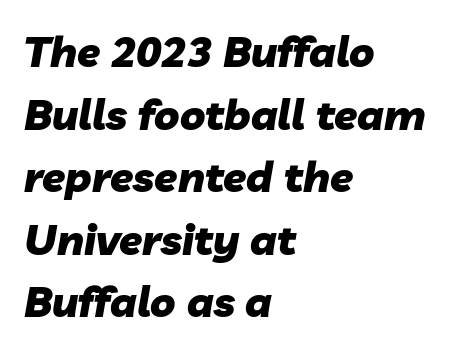
The image shows 42 px heavy type, italic (leaning right); set left-aligned, normal line spacing (1.49x), normal letter spacing, not underlined; low stroke contrast and a medium x-height.
